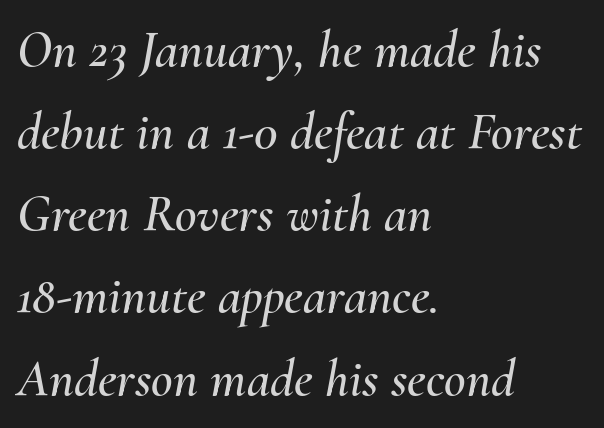
The image shows 53 px text type, italic (leaning right); set left-aligned, normal line spacing (1.55x), normal letter spacing, not underlined; medium stroke contrast and a small x-height.
